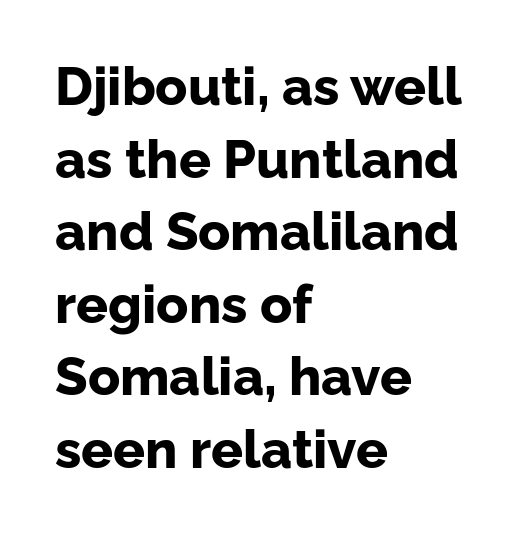
Descenders hang freely into open space. Letter spacing: default. These lines sit exactly where default settings would place them. The rag falls on the right side of this text block. Is this a sans? Yes — the strokes have no serifs. Looks like regular typesetting: each glyph gets only the width it needs.
